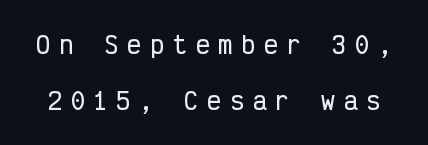
Leading: increased. Short note: letters widely spaced. When letters stand straight like this, we call the style roman or upright. Rule under the text: the space is simply empty.
